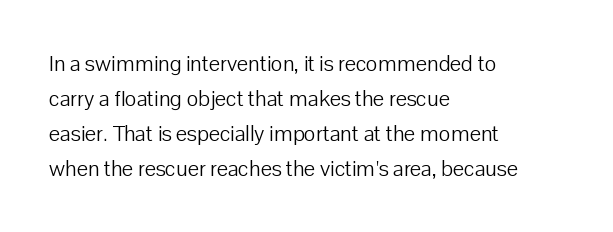
Every stem runs plumb, perpendicular to the baseline. Ink coverage per letter is moderate at most. Does extra space separate the letters? No, they use regular spacing. Line starts are locked; line ends wander. If you measured baseline to baseline, you'd find a middling distance.
